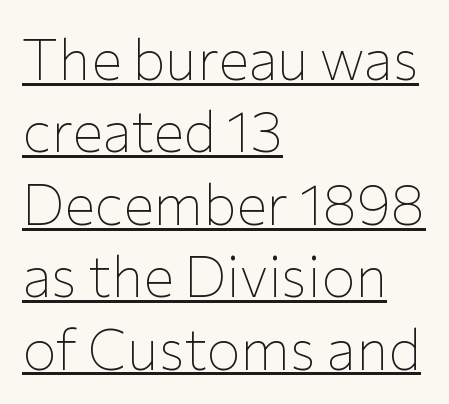
Q: Is the text bold? A: No.
Q: Is the text italic (slanted)? A: No, it is upright.
Q: Is the typeface a serif or a sans-serif typeface? A: Sans-serif.
Q: Is the text underlined? A: Yes.
Q: How is the paragraph aligned? A: Left-aligned.
Q: Is the spacing between letters normal or unusually wide? A: Normal.
Q: Is the spacing between lines tight, normal or loose? A: Normal.
Q: Width (condensed, normal, or wide)? A: Normal.
Q: Stroke contrast? A: Low.
Q: x-height? A: Medium.
Q: Monospaced? A: No.
